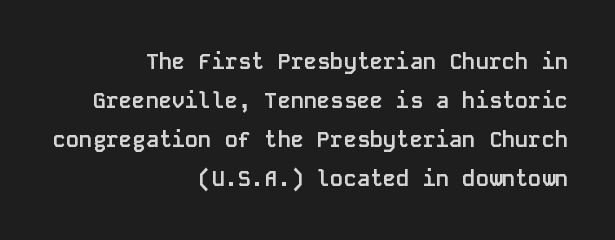
If you drew a ruler down the right edge, every line would touch it. Nothing unusual about the tracking: characters are spaced as the font intends. The glyphs have the mass of a bold cut. Nobody drew a line under any word here.
